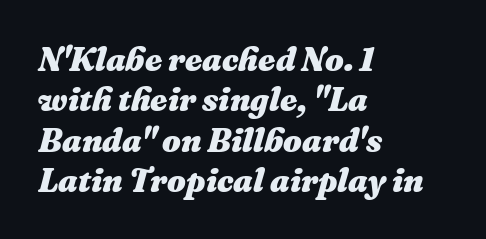
The image shows 33 px heavy type, italic (leaning right); set left-aligned, line spacing 1.22x, normal letter spacing, not underlined; medium stroke contrast and a medium x-height.
